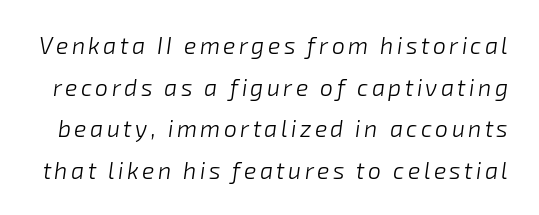
The image shows 23 px text type, italic (leaning right); set line spacing 1.81x, not underlined.
